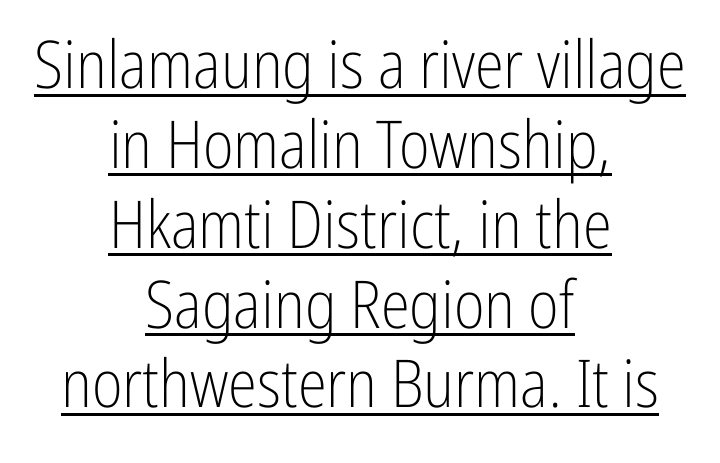
The image shows 66 px light, condensed sans-serif type, upright; set centered, line spacing 1.21x, normal letter spacing, underlined; low stroke contrast and a medium x-height.
